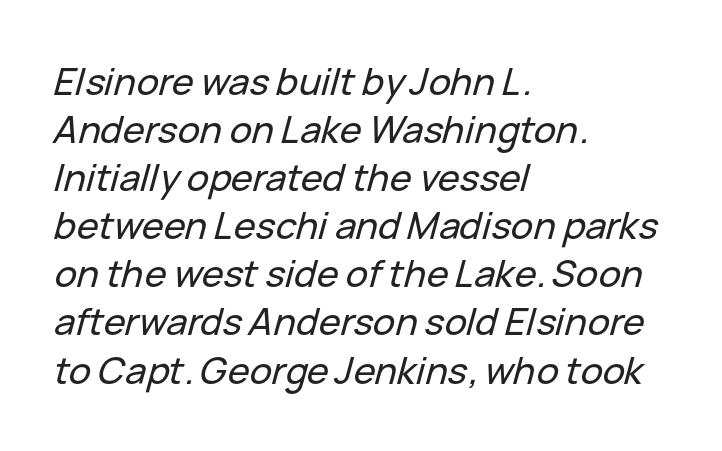
The image shows 37 px text type, italic (leaning right); set left-aligned, normal line spacing (1.3x), normal letter spacing, not underlined; low stroke contrast and a medium x-height.
